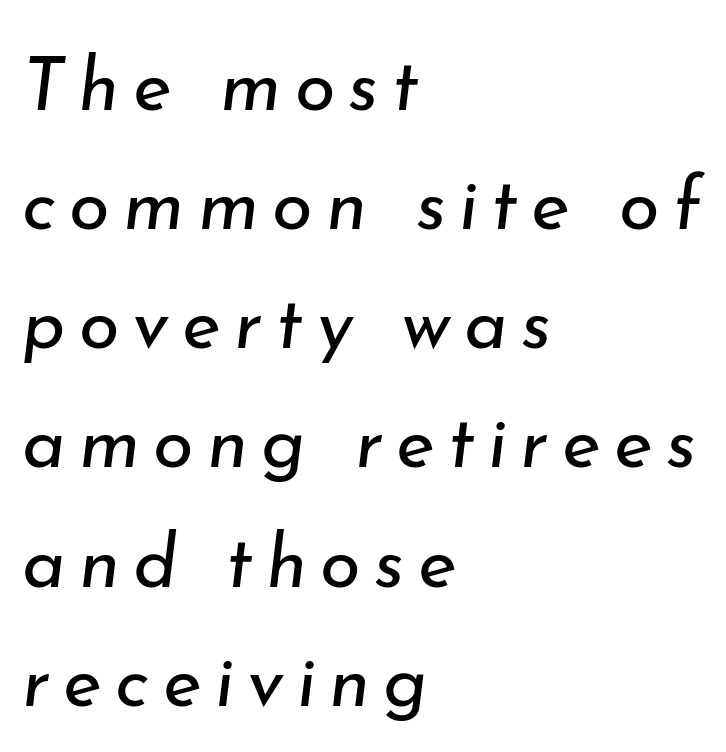
The image shows 74 px regular-weight type, italic (leaning right); set left-aligned, normal line spacing (1.61x), not underlined; low stroke contrast and a small x-height.
